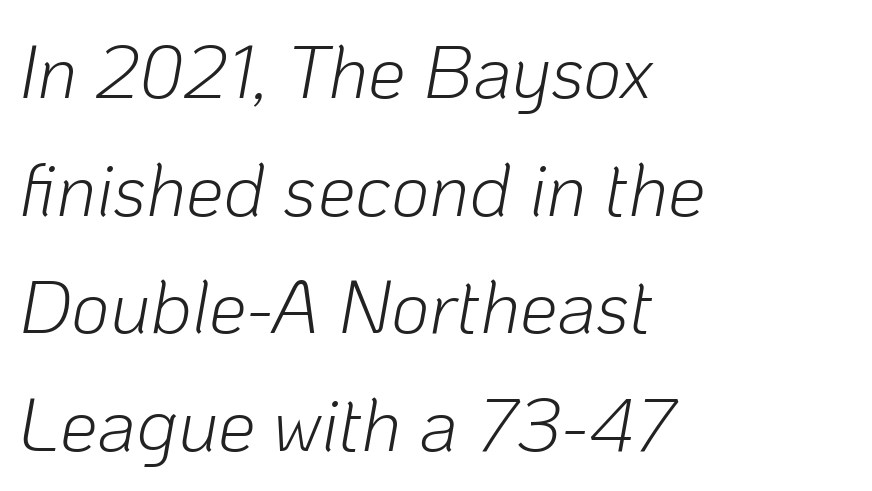
{"italic": "yes", "lean": "right", "slant_degrees": 10, "bold": "no", "weight": "light", "width": "normal", "stroke_contrast": "low", "x_height": "medium", "monospaced": "no", "underline": "no", "align": "left", "line_spacing": "normal", "line_spacing_ratio": 1.57, "letter_spacing": "normal", "letter_spacing_em": 0.0, "glyph_px": 75}
